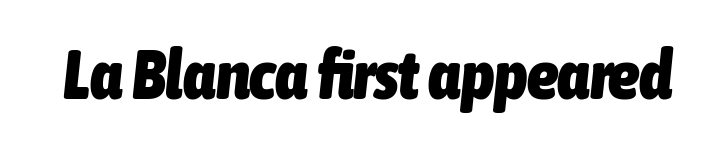
The image shows 70 px heavy, condensed type, italic (leaning right); set normal letter spacing, not underlined; low stroke contrast and a medium x-height.
